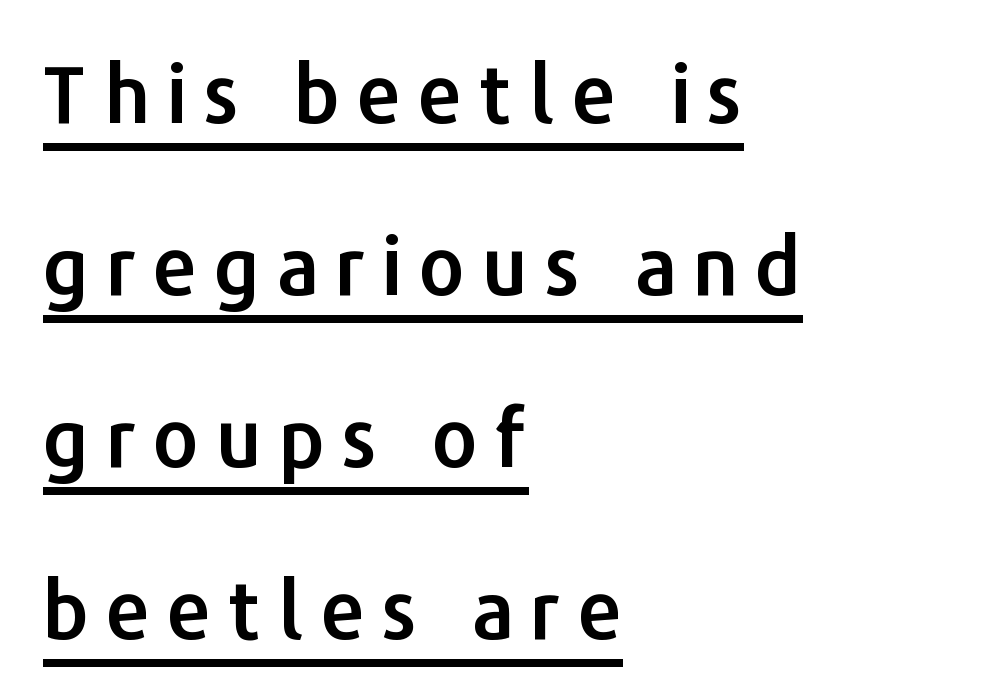
The image shows 80 px sans-serif type, upright; set left-aligned, loose line spacing (2.15x), unusually wide letter spacing (+0.2 em), underlined; low stroke contrast and a medium x-height.
